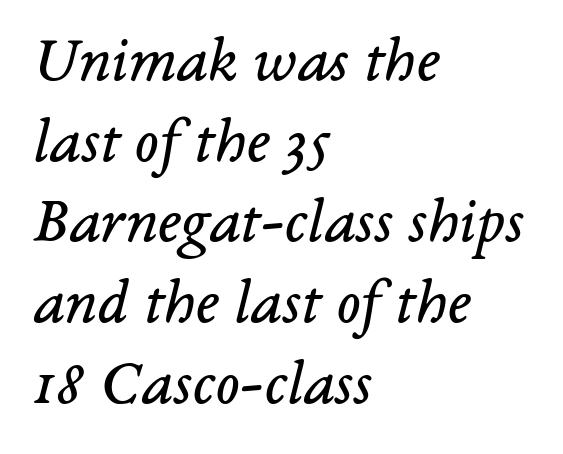
The image shows 64 px regular-weight serif type, italic (leaning right); set left-aligned, normal line spacing (1.26x), normal letter spacing, not underlined; low stroke contrast and a medium x-height.
